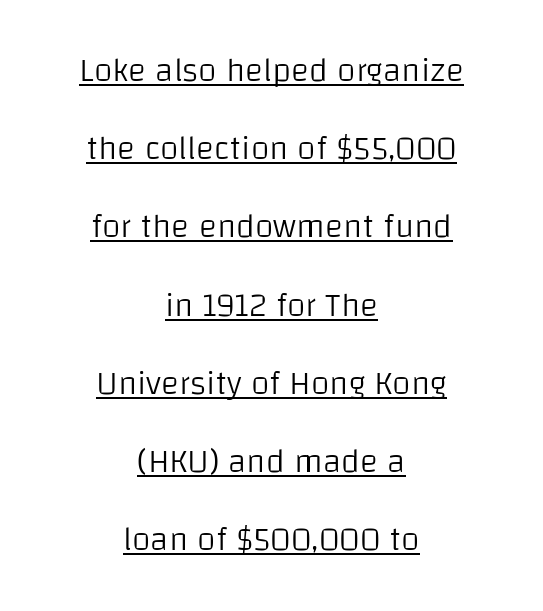
The image shows 34 px light sans-serif type, upright; set centered, loose line spacing (2.3x), normal letter spacing, underlined; low stroke contrast and a large x-height.
